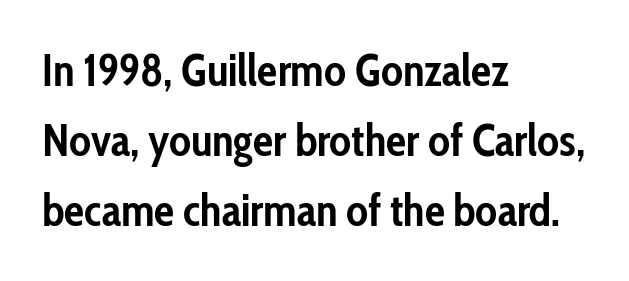
The image shows 45 px semibold, condensed sans-serif type, upright; set left-aligned, normal line spacing (1.56x), normal letter spacing, not underlined; low stroke contrast and a medium x-height.
